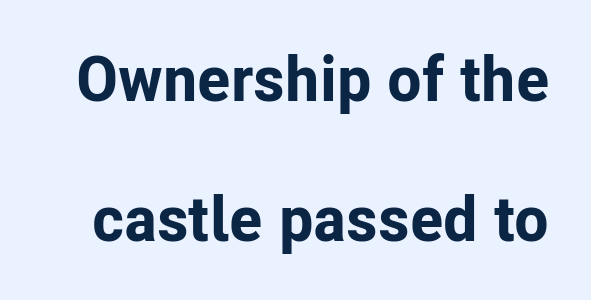
No extra tracking has been applied to these lines. A dark, heavy texture on the line: the type is bold. These lines are rendered in a variable-pitch font. The baseline area is clear.
